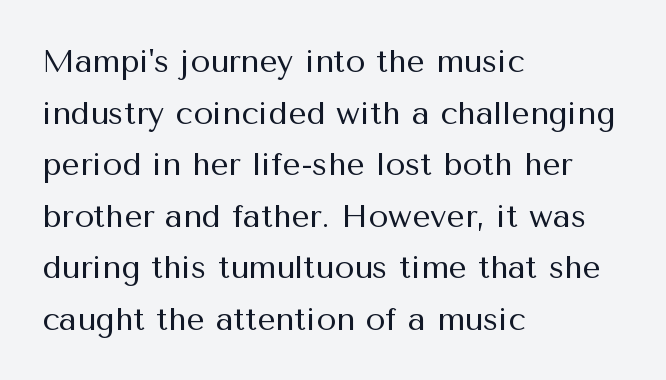
Q: Is the text bold? A: No.
Q: Is the text italic (slanted)? A: No, it is upright.
Q: Is the typeface a serif or a sans-serif typeface? A: Sans-serif.
Q: Is the text underlined? A: No.
Q: How is the paragraph aligned? A: Left-aligned.
Q: Is the spacing between letters normal or unusually wide? A: Normal.
Q: Is the spacing between lines tight, normal or loose? A: Normal.
Q: Width (condensed, normal, or wide)? A: Normal.
Q: Stroke contrast? A: Medium.
Q: x-height? A: Medium.
Q: Monospaced? A: No.
